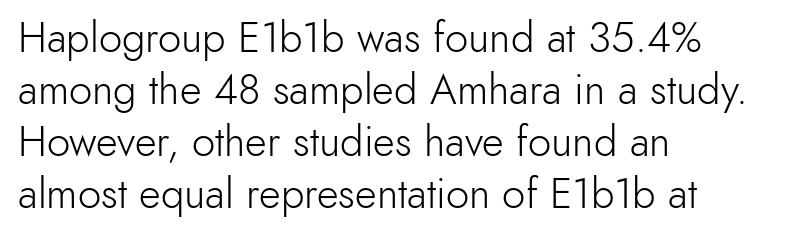
Q: Is the text bold? A: No.
Q: Is the text italic (slanted)? A: No, it is upright.
Q: Is the typeface a serif or a sans-serif typeface? A: Sans-serif.
Q: Is the text underlined? A: No.
Q: How is the paragraph aligned? A: Left-aligned.
Q: Is the spacing between letters normal or unusually wide? A: Normal.
Q: Width (condensed, normal, or wide)? A: Normal.
Q: x-height? A: Small.
Q: Monospaced? A: No.
